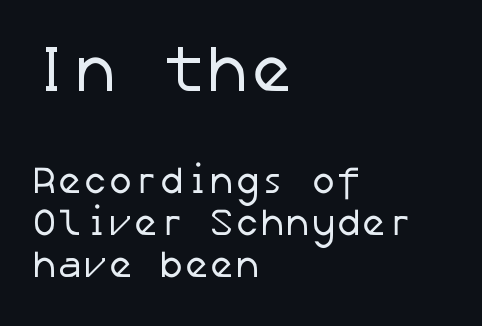
{"serif": "no", "bold": "no", "weight": "regular", "width": "normal", "stroke_contrast": "low", "x_height": "medium", "underline": "no", "align": "left", "line_spacing": "tight", "line_spacing_ratio": 1.1, "letter_spacing": "normal", "letter_spacing_em": 0.0, "larger_block": "first", "size_ratio": 1.74, "glyph_px": 66}
